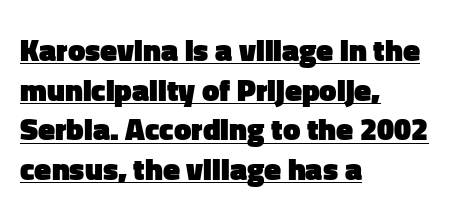
This sample has the flowing, uneven cadence of proportional lettering. Caption: standard tracking, unaltered. A student would call this left alignment; a typographer would say flush left, rag right. Typesetter's note: full bold, strokes at maximum text heaviness. Style check: upright.
